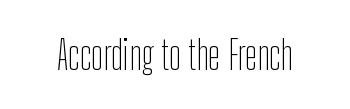
Q: Is the text bold? A: No.
Q: Is the text italic (slanted)? A: No, it is upright.
Q: Is the typeface a serif or a sans-serif typeface? A: Sans-serif.
Q: Is the text underlined? A: No.
Q: Is the spacing between letters normal or unusually wide? A: Normal.
Q: Width (condensed, normal, or wide)? A: Condensed.
Q: Stroke contrast? A: Low.
Q: x-height? A: Medium.
Q: Monospaced? A: No.
